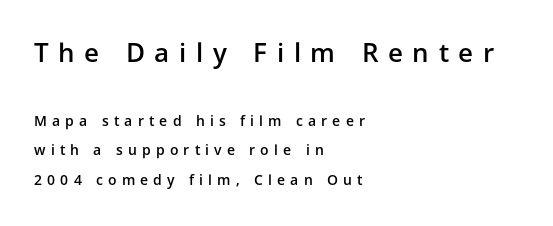
The image shows 26 px text type, upright; set left-aligned, loose line spacing (2.11x), unusually wide letter spacing (+0.37 em), not underlined; the first (top) block is 1.86x larger.
